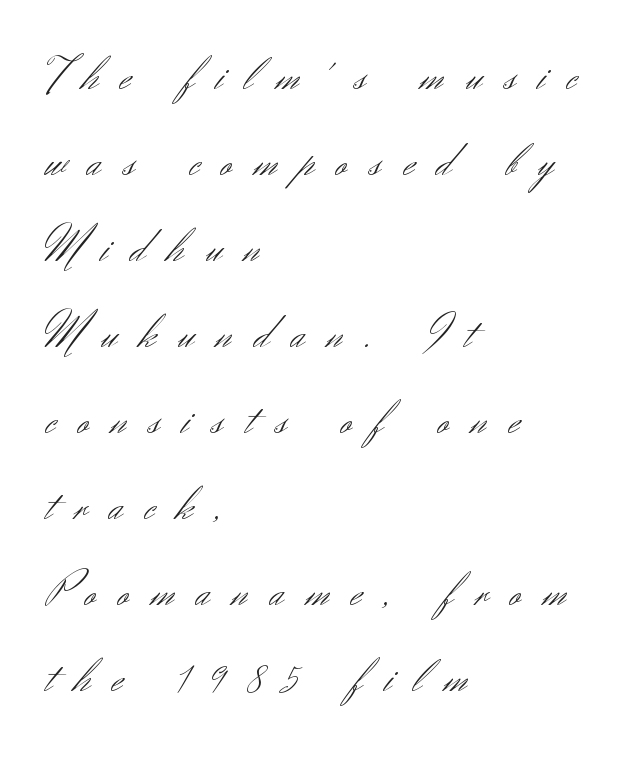
The image shows 47 px light sans-serif type; set left-aligned, line spacing 1.83x, unusually wide letter spacing (+0.47 em), not underlined; medium stroke contrast and a small x-height.
